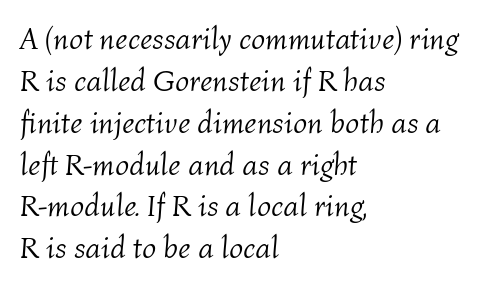
Q: Is the text bold? A: No.
Q: Is the text italic (slanted)? A: Yes, it leans right by about 4 degrees.
Q: Is the text underlined? A: No.
Q: How is the paragraph aligned? A: Left-aligned.
Q: Is the spacing between letters normal or unusually wide? A: Normal.
Q: Is the spacing between lines tight, normal or loose? A: Normal.
Q: Width (condensed, normal, or wide)? A: Normal.
Q: Stroke contrast? A: Medium.
Q: x-height? A: Medium.
Q: Monospaced? A: No.
